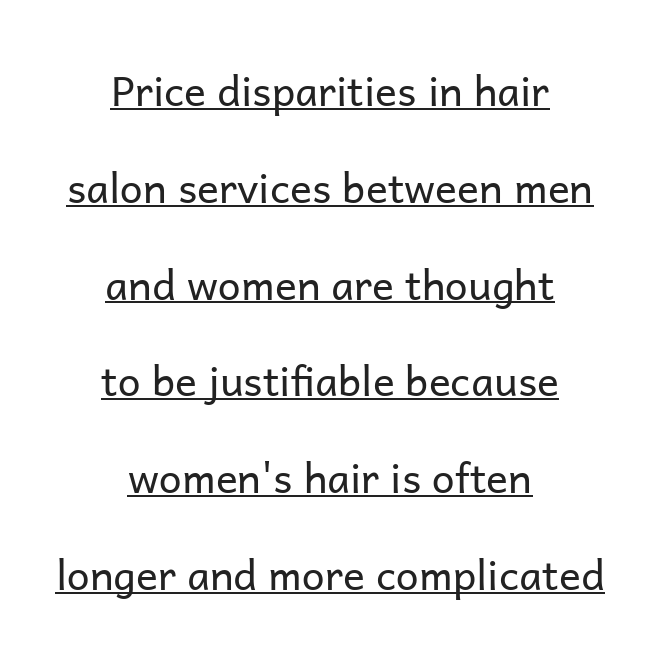
Emphasis is given by a line drawn under the lettering. Leading: increased. Stems here are at most as thick as an everyday book face. These lines were composed using upright roman letters.
